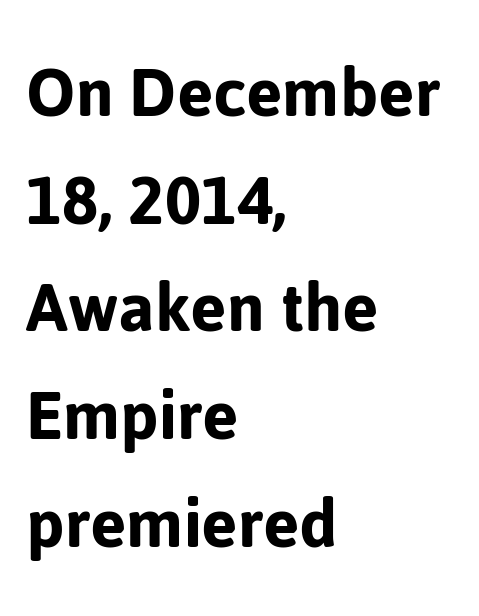
{"serif": "no", "italic": "no", "width": "normal", "stroke_contrast": "low", "x_height": "medium", "monospaced": "no", "underline": "no", "align": "left", "line_spacing": "normal", "line_spacing_ratio": 1.38, "letter_spacing": "normal", "letter_spacing_em": 0.0, "glyph_px": 78}
